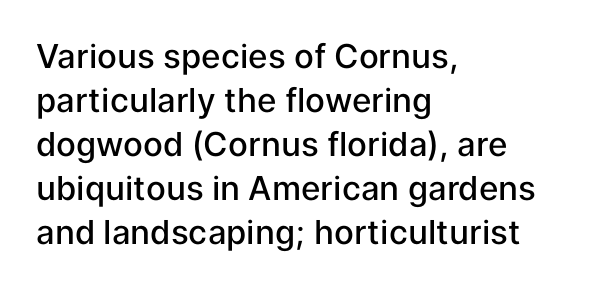
The image shows 33 px semibold sans-serif type, upright; set left-aligned, normal line spacing (1.33x), normal letter spacing, not underlined; low stroke contrast and a medium x-height.
